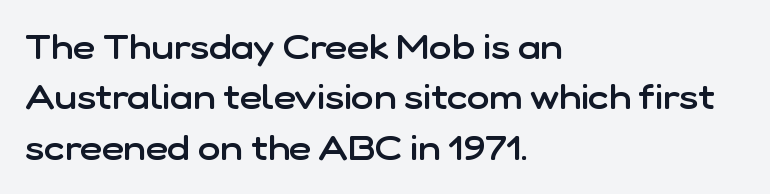
Standard letterfit; no display-style spreading of the glyphs. Italic? Not at all — the glyphs are vertical. Compared with a centered layout, this one pins lines to the left instead. Check the space under the baseline: it is left empty.
